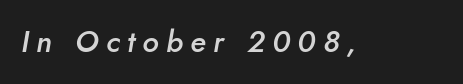
A typesetter would mark this as italic. The characters look somewhat weighty, a semibold short of true bold. Decoration check: the copy has no underline. Spacing between characters has been opened up far beyond the box default. Is this a fixed-width face? No — the glyphs have proportional, varying widths.
